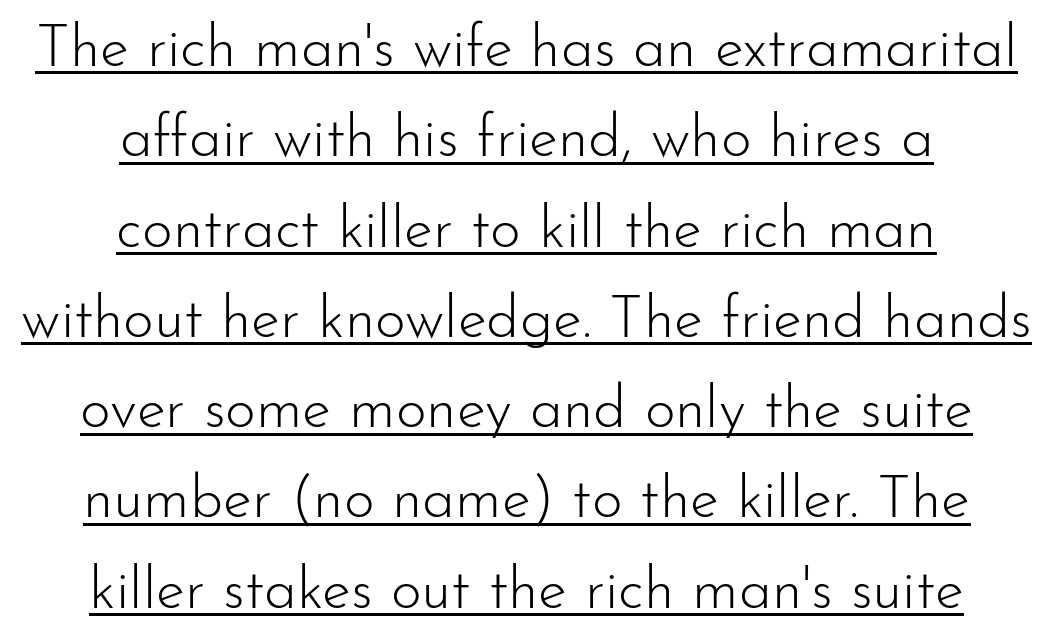
Q: Is the text bold? A: No.
Q: Is the text italic (slanted)? A: No, it is upright.
Q: Is the typeface a serif or a sans-serif typeface? A: Sans-serif.
Q: Is the text underlined? A: Yes.
Q: How is the paragraph aligned? A: Centered.
Q: Is the spacing between letters normal or unusually wide? A: Normal.
Q: Is the spacing between lines tight, normal or loose? A: Normal.
Q: Width (condensed, normal, or wide)? A: Normal.
Q: Stroke contrast? A: Low.
Q: x-height? A: Small.
Q: Monospaced? A: No.
